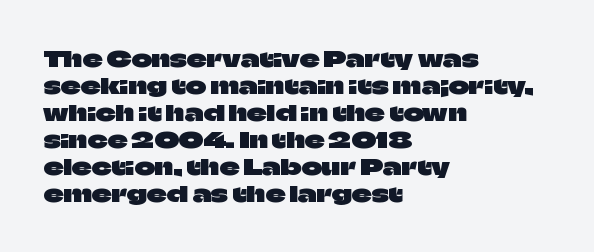
{"italic": "no", "underline": "no", "align": "left", "line_spacing_ratio": 1.23, "letter_spacing": "normal", "letter_spacing_em": 0.0, "glyph_px": 22}
